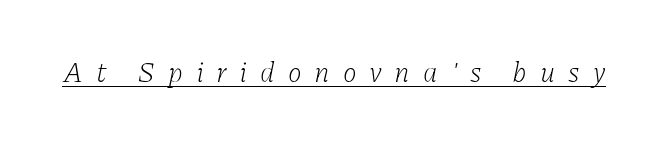
Someone cranked the tracking dial way up on this one. Underline: present. A typesetter would call this proportional, since set widths differ per character. Little horizontal feet cap the strokes, marking this as serif type. Rendered with sloped, italic letterforms.
